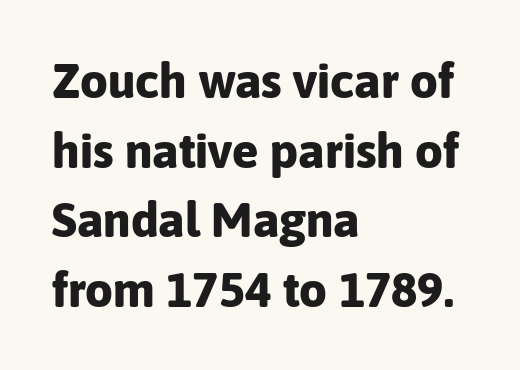
Q: Is the text bold? A: Yes.
Q: Is the text italic (slanted)? A: No, it is upright.
Q: Is the typeface a serif or a sans-serif typeface? A: Sans-serif.
Q: Is the text underlined? A: No.
Q: How is the paragraph aligned? A: Left-aligned.
Q: Is the spacing between letters normal or unusually wide? A: Normal.
Q: Is the spacing between lines tight, normal or loose? A: Normal.
Q: Width (condensed, normal, or wide)? A: Normal.
Q: Stroke contrast? A: Low.
Q: x-height? A: Medium.
Q: Monospaced? A: No.
